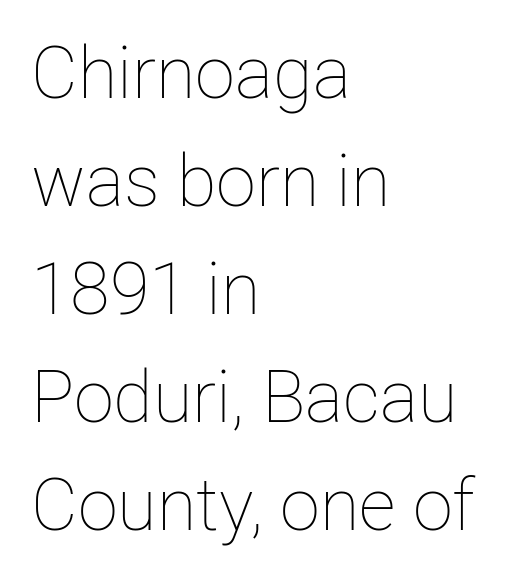
The image shows 72 px thin type, upright; set left-aligned, normal line spacing (1.5x), normal letter spacing, not underlined; low stroke contrast and a medium x-height.
